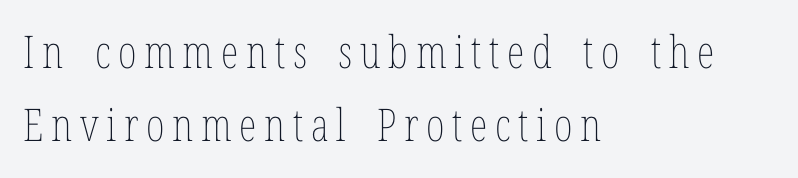
Nope, not italic — everything's standing straight. The face looks like a standard text weight, possibly lighter. Type without underlining. Notice how descenders clear the ascenders below comfortably — that's standard leading.
